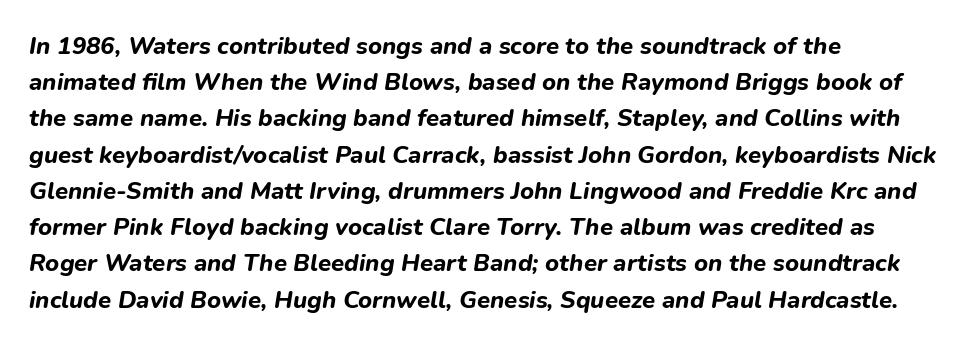
This rendering features lettering with no underline. Does the weight exceed regular? Yes, all the way to bold. Style check: oblique. The rendering anchors every line to the left-hand side. Line spacing here is normal.
